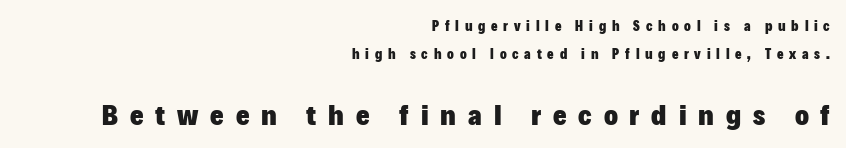
Reading down the column, the eye jumps a long way to each next line. Nothing sits at the stroke ends, so this counts as sans-serif. If you drew a ruler down the right edge, every line would touch it. The font is running at its bold setting. The following chunk of copy outweighs the initial chunk in type size.
